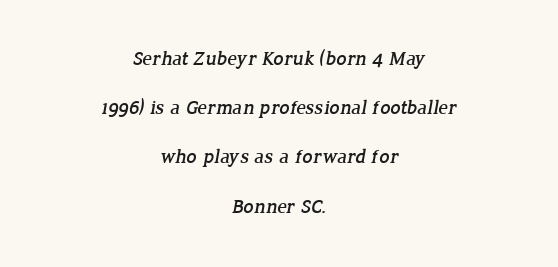
{"underline": "no", "align": "center", "line_spacing": "loose", "line_spacing_ratio": 2.46, "letter_spacing": "normal", "letter_spacing_em": 0.0, "glyph_px": 20}
